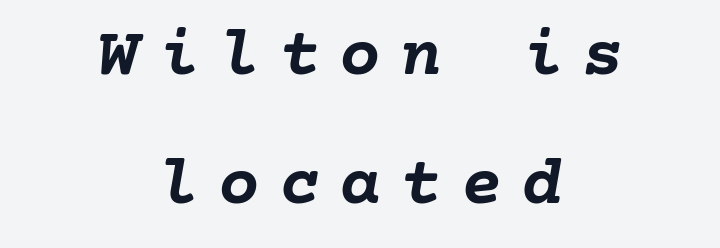
The image shows 69 px semibold type, italic (leaning right); set centered, line spacing 1.87x, unusually wide letter spacing (+0.28 em), not underlined; low stroke contrast and a medium x-height.
